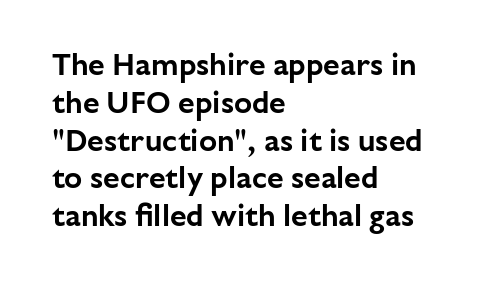
{"serif": "no", "italic": "no", "width": "normal", "stroke_contrast": "low", "x_height": "medium", "monospaced": "no", "underline": "no", "align": "left", "line_spacing": "normal", "line_spacing_ratio": 1.26, "letter_spacing": "normal", "letter_spacing_em": 0.0, "glyph_px": 30}
